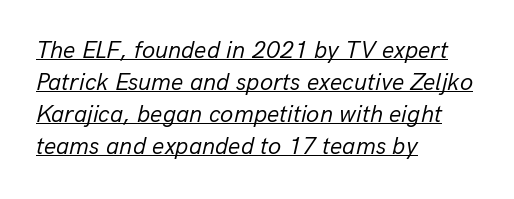
A baseline rule has been typeset under these characters. No chunkiness to these letters — they're not bold. Every character sits at an angle, as italics do. One glance says typical: line gaps are just what's usual. Short note: letters normally spaced. Typeset ragged right — the left edge is the straight one.
